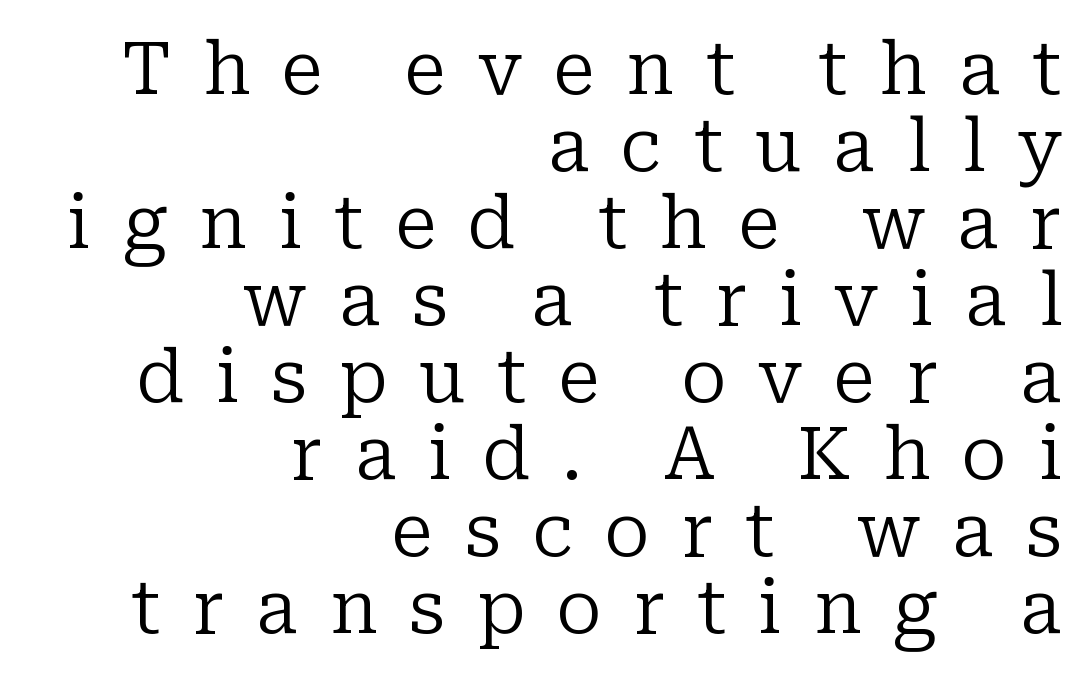
The image shows 72 px regular-weight serif type, upright; set right-aligned, tight line spacing (1.07x), unusually wide letter spacing (+0.44 em), not underlined; low stroke contrast and a medium x-height.
